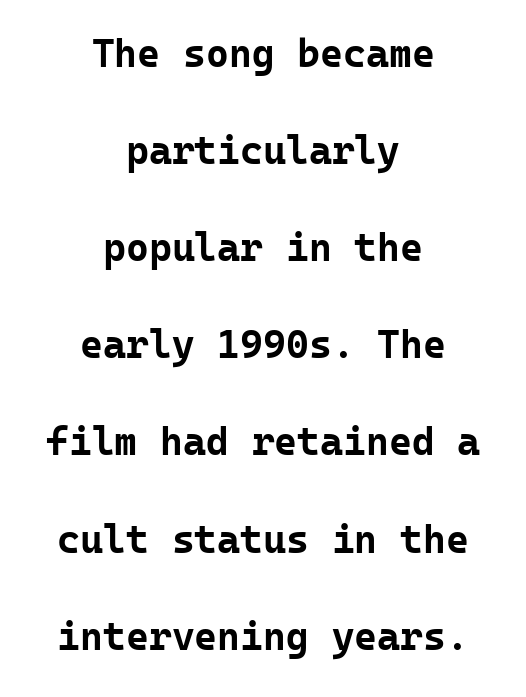
Thick stems and heavy bowls — unmistakably bold. You can tell from the bare stems that sans-serif type was used. The area under the type is left untouched. What stands out about the letter spacing? Nothing — it is the standard amount. Monospaced: the letters line up in strict vertical columns.
